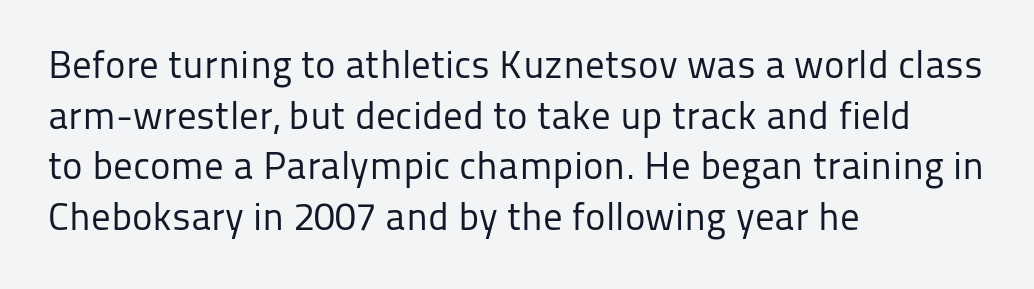
The image shows 39 px regular-weight sans-serif type, upright; set left-aligned, normal line spacing (1.3x), normal letter spacing, not underlined; low stroke contrast and a medium x-height.
